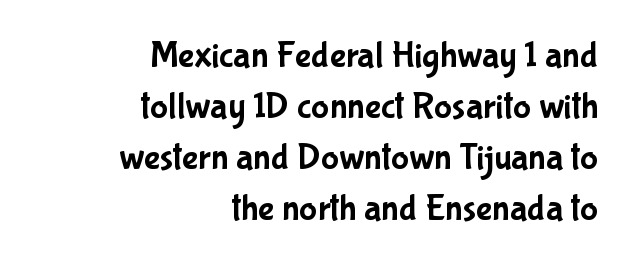
Interline gaps are of average width in this sample. Nothing sits at the stroke ends, so this counts as sans-serif. This is roman type, the default non-slanted kind. This rendering leaves character spacing at its baseline value. Think of a printed novel: that variable character pitch is what you see here. The ragged edge is on the left, which tells us the setting is flush right.
